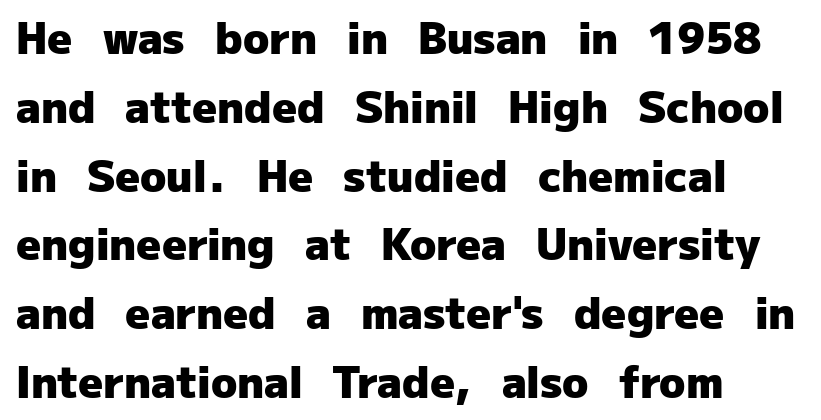
Q: Is the text bold? A: Yes.
Q: Is the text italic (slanted)? A: No, it is upright.
Q: Is the typeface a serif or a sans-serif typeface? A: Sans-serif.
Q: Is the text underlined? A: No.
Q: How is the paragraph aligned? A: Left-aligned.
Q: Is the spacing between letters normal or unusually wide? A: Normal.
Q: Is the spacing between lines tight, normal or loose? A: Normal.
Q: Width (condensed, normal, or wide)? A: Normal.
Q: Stroke contrast? A: Low.
Q: x-height? A: Medium.
Q: Monospaced? A: No.
